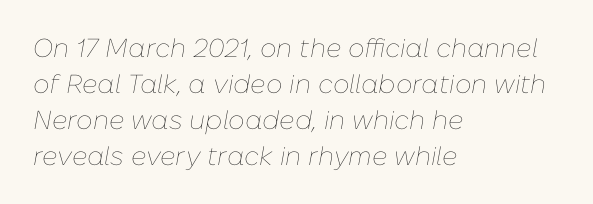
The image shows 26 px text type, italic (leaning right); set left-aligned, normal line spacing (1.39x), normal letter spacing, not underlined.
